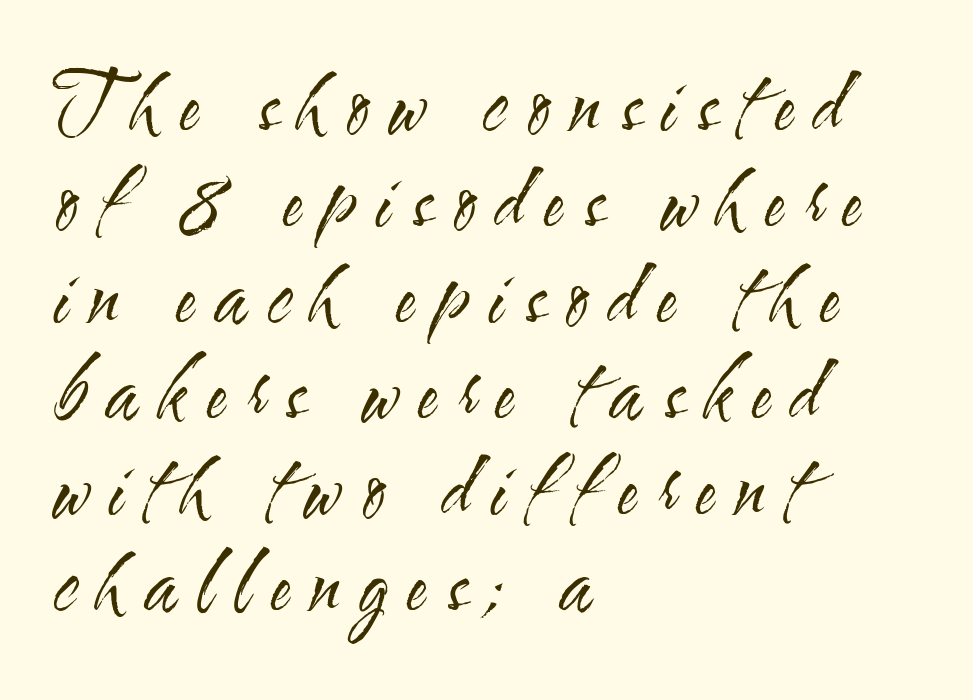
Q: Is the text bold? A: No.
Q: Is the text italic (slanted)? A: Yes.
Q: Is the typeface a serif or a sans-serif typeface? A: Sans-serif.
Q: Is the text underlined? A: No.
Q: How is the paragraph aligned? A: Left-aligned.
Q: Is the spacing between letters normal or unusually wide? A: Unusually wide.
Q: Width (condensed, normal, or wide)? A: Condensed.
Q: Stroke contrast? A: Medium.
Q: x-height? A: Small.
Q: Monospaced? A: No.
